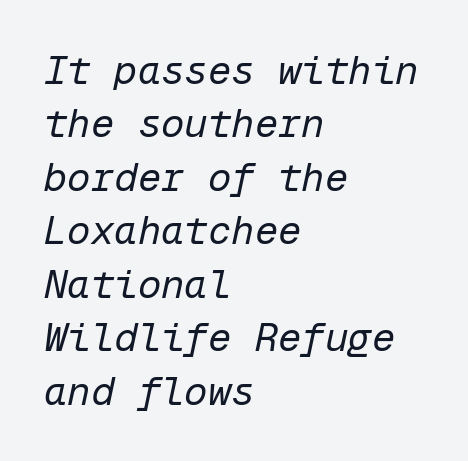
Q: Is the text bold? A: No.
Q: Is the text italic (slanted)? A: Yes, it leans right by about 12 degrees.
Q: Is the text underlined? A: No.
Q: How is the paragraph aligned? A: Left-aligned.
Q: Is the spacing between letters normal or unusually wide? A: Normal.
Q: Is the spacing between lines tight, normal or loose? A: Normal.
Q: Width (condensed, normal, or wide)? A: Normal.
Q: Stroke contrast? A: Low.
Q: x-height? A: Medium.
Q: Monospaced? A: Yes.
